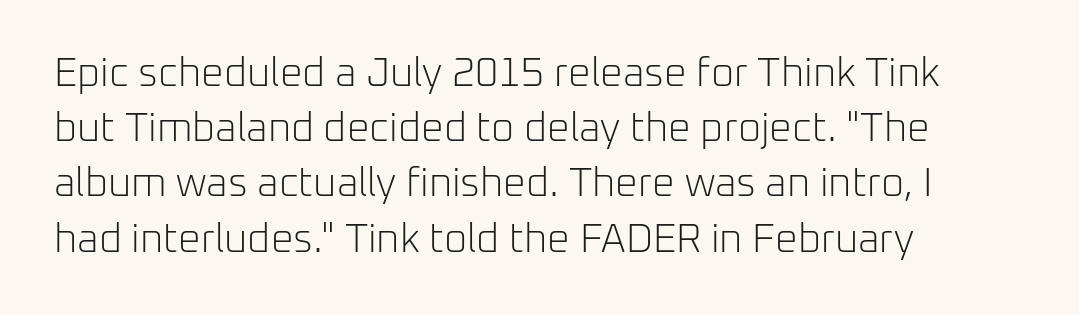
{"serif": "no", "italic": "no", "bold": "no", "weight": "light", "width": "normal", "stroke_contrast": "low", "x_height": "medium", "monospaced": "no", "underline": "no", "align": "left", "line_spacing": "normal", "line_spacing_ratio": 1.38, "letter_spacing": "normal", "letter_spacing_em": 0.0, "glyph_px": 40}
